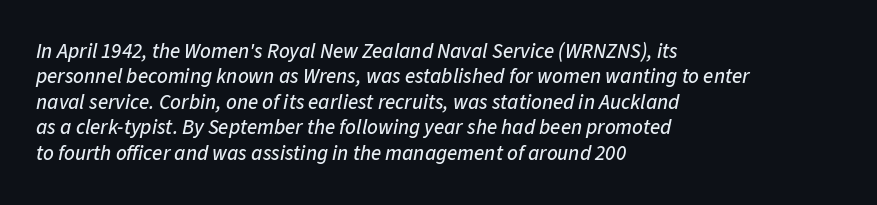
Q: Is the text italic (slanted)? A: Yes, it leans right by about 11 degrees.
Q: Is the text underlined? A: No.
Q: How is the paragraph aligned? A: Left-aligned.
Q: Is the spacing between letters normal or unusually wide? A: Normal.
